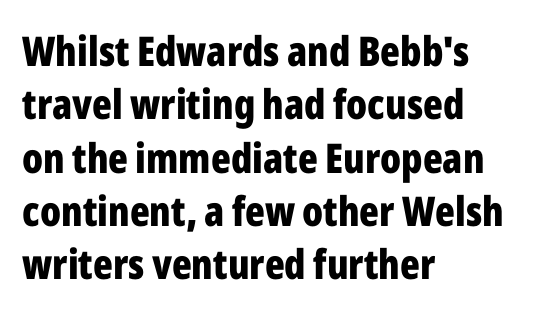
The image shows 41 px bold, condensed sans-serif type, upright; set left-aligned, normal line spacing (1.3x), normal letter spacing, not underlined; low stroke contrast and a medium x-height.
